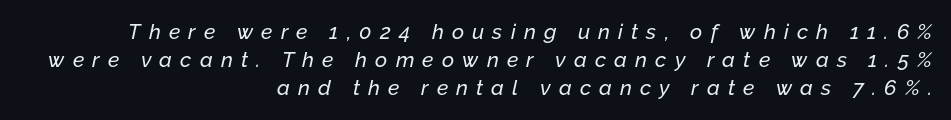
{"italic": "yes", "lean": "right", "slant_degrees": 12, "underline": "no", "align": "right", "line_spacing": "normal", "line_spacing_ratio": 1.34, "letter_spacing": "wide", "letter_spacing_em": 0.39, "glyph_px": 21}
